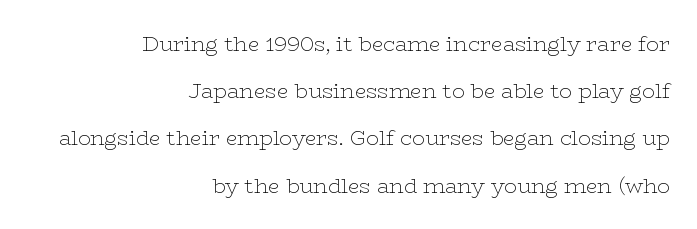
The image shows 21 px text type, upright; set right-aligned, loose line spacing (2.25x), normal letter spacing, not underlined.
